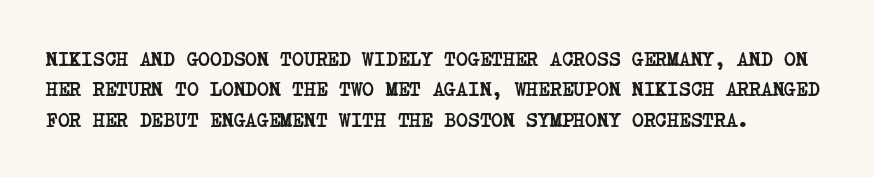
{"bold": "yes", "underline": "no", "align": "left", "line_spacing": "normal", "line_spacing_ratio": 1.52, "letter_spacing": "normal", "letter_spacing_em": 0.0, "glyph_px": 20}
